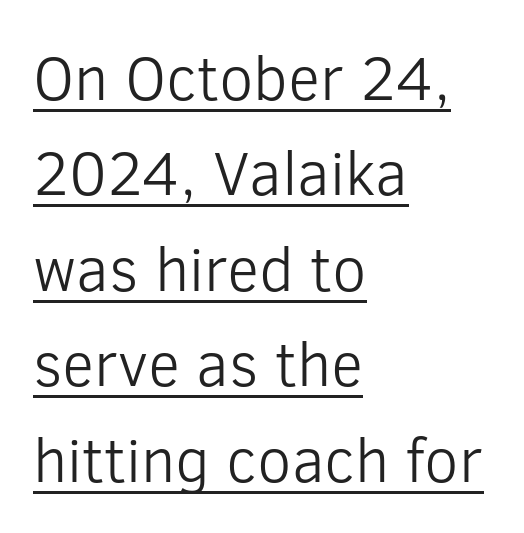
Heaviness? Minimal to ordinary, like unemphasized prose. The face used here is proportionally spaced, like ordinary book or web type. These lines keep a tight, regular rhythm from letter to letter. Compared with undecorated copy, this sample adds a rule below the words.
